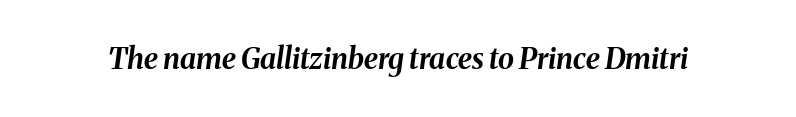
Q: Is the text bold? A: Yes.
Q: Is the text italic (slanted)? A: Yes, it leans right by about 8 degrees.
Q: Is the text underlined? A: No.
Q: Is the spacing between letters normal or unusually wide? A: Normal.
Q: Width (condensed, normal, or wide)? A: Normal.
Q: Stroke contrast? A: Medium.
Q: x-height? A: Medium.
Q: Monospaced? A: No.
